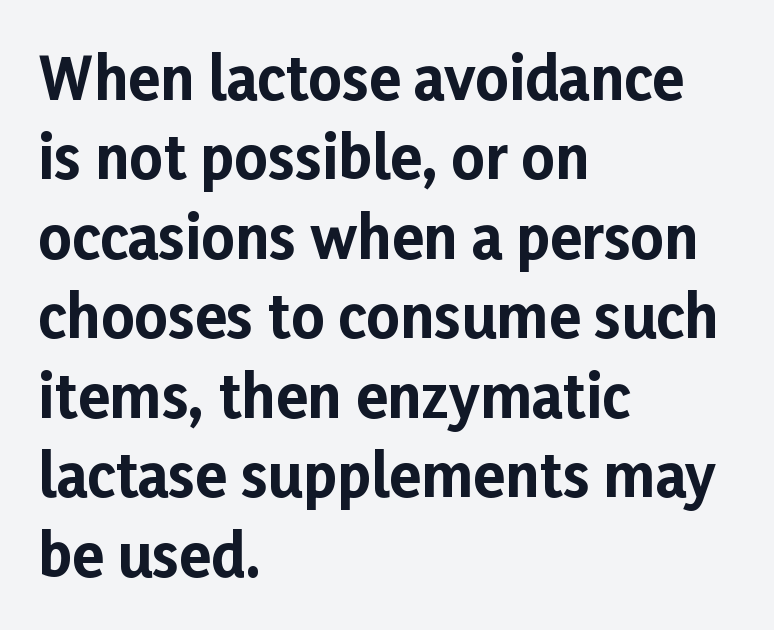
The image shows 58 px bold sans-serif type, upright; set left-aligned, normal line spacing (1.37x), normal letter spacing, not underlined; low stroke contrast and a medium x-height.
